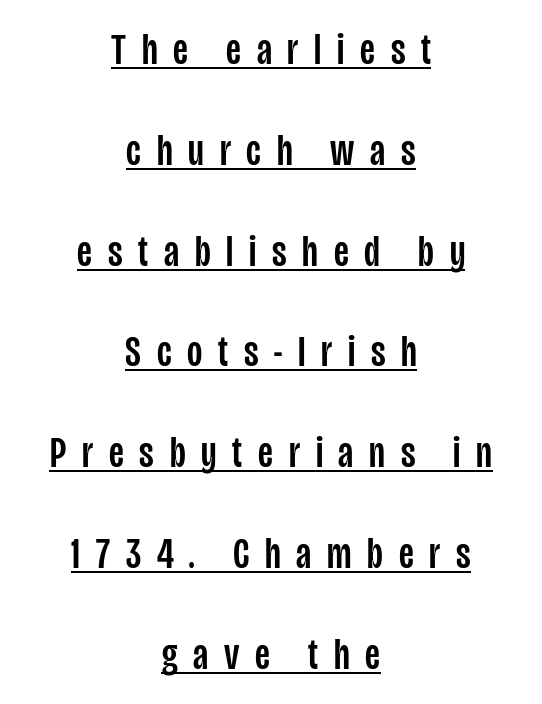
{"serif": "no", "italic": "no", "width": "condensed", "stroke_contrast": "low", "x_height": "large", "monospaced": "no", "underline": "yes", "align": "center", "line_spacing": "loose", "line_spacing_ratio": 2.29, "letter_spacing": "wide", "letter_spacing_em": 0.36, "glyph_px": 44}
